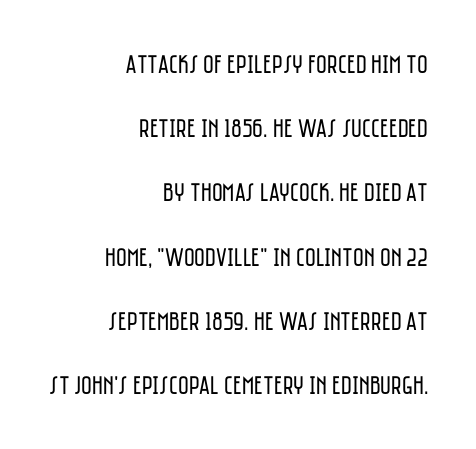
{"italic": "no", "bold": "no", "underline": "no", "align": "right", "line_spacing": "loose", "line_spacing_ratio": 2.47, "letter_spacing": "normal", "letter_spacing_em": 0.0, "glyph_px": 26}
